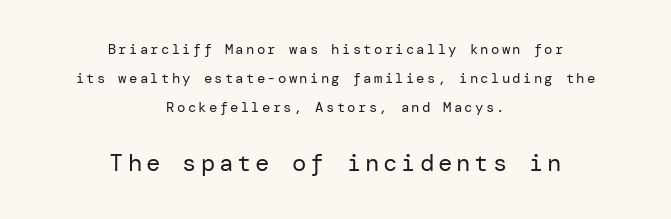
Q: Is the text bold? A: No.
Q: Is the text italic (slanted)? A: No, it is upright.
Q: Is the text underlined? A: No.
Q: How is the paragraph aligned? A: Centered.
Q: Is the spacing between lines tight, normal or loose? A: Loose.
Q: Which block of text is set in a larger size, the first (top) or the second (bottom)? A: The second (bottom) one.
